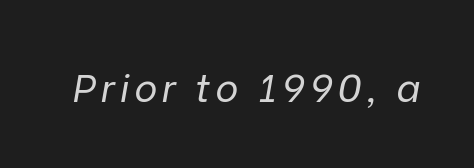
{"italic": "yes", "lean": "right", "slant_degrees": 9, "bold": "no", "weight": "regular", "width": "normal", "stroke_contrast": "low", "x_height": "medium", "monospaced": "no", "underline": "no", "glyph_px": 39}
